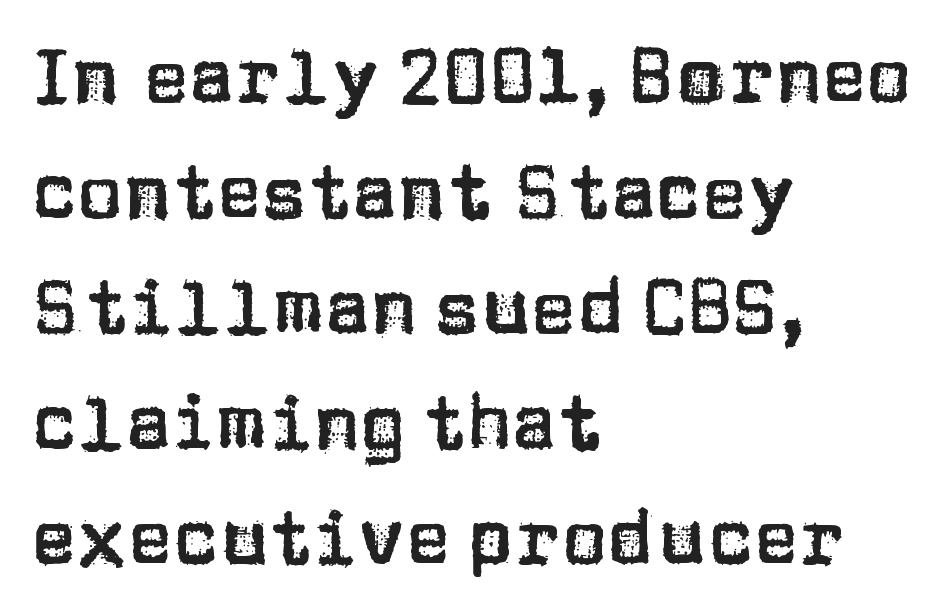
No word sits above an underline. A typesetter would call this proportional, since set widths differ per character. Rendered with straight, roman letterforms. Each word holds together tightly as a unit, with standard inter-letter gaps. Letterform terminals end flat and unadorned throughout the passage.
